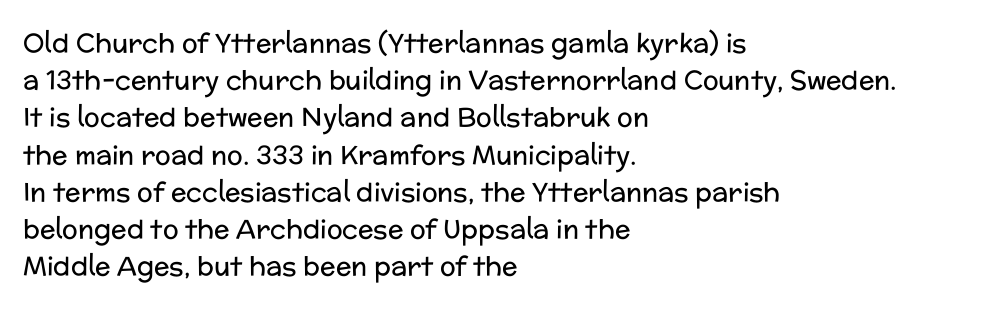
The image shows 26 px text type, upright; set left-aligned, normal line spacing (1.43x), normal letter spacing, not underlined.
